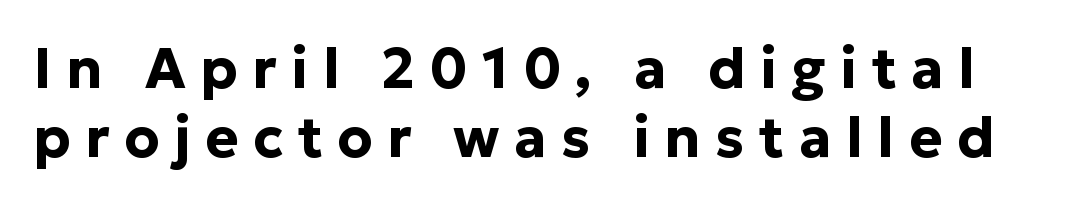
Proportional: the letters do not fall into vertical columns. Words float on clear page, feet unadorned. The passage shown is emphatically bold. This sample uses expanded letter spacing, leaving extra air between glyphs. The designer went with a sans here, leaving each stem footless.
